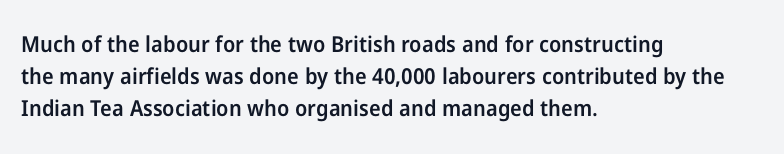
The image shows 22 px text type, upright; set left-aligned, normal line spacing (1.45x), normal letter spacing, not underlined.
